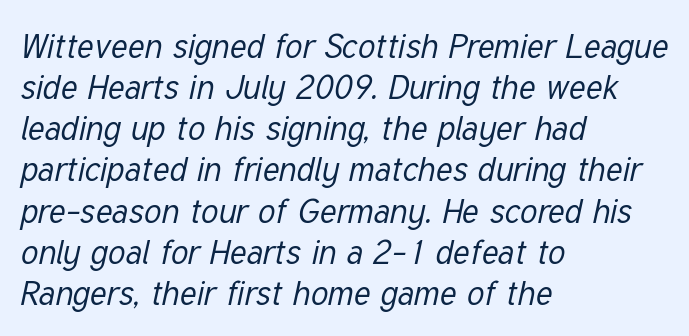
Q: Is the text bold? A: No.
Q: Is the text italic (slanted)? A: Yes, it leans right by about 12 degrees.
Q: Is the text underlined? A: No.
Q: How is the paragraph aligned? A: Left-aligned.
Q: Is the spacing between letters normal or unusually wide? A: Normal.
Q: Width (condensed, normal, or wide)? A: Condensed.
Q: Stroke contrast? A: Low.
Q: x-height? A: Medium.
Q: Monospaced? A: No.
